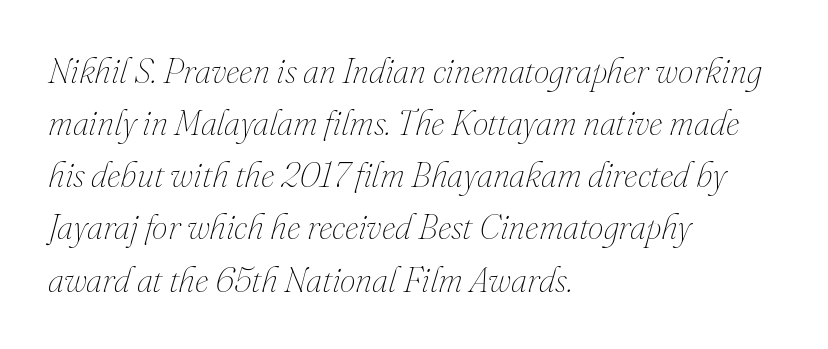
{"italic": "yes", "lean": "right", "slant_degrees": 16, "bold": "no", "weight": "thin", "width": "normal", "stroke_contrast": "medium", "x_height": "small", "monospaced": "no", "underline": "no", "align": "left", "line_spacing": "normal", "line_spacing_ratio": 1.49, "letter_spacing": "normal", "letter_spacing_em": 0.0, "glyph_px": 35}
